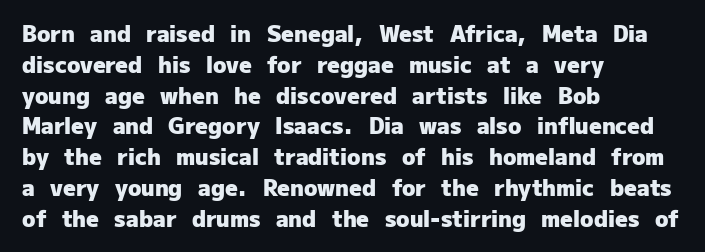
{"italic": "no", "bold": "yes", "underline": "no", "align": "left", "line_spacing": "normal", "line_spacing_ratio": 1.4, "letter_spacing": "normal", "letter_spacing_em": 0.0, "glyph_px": 22}
